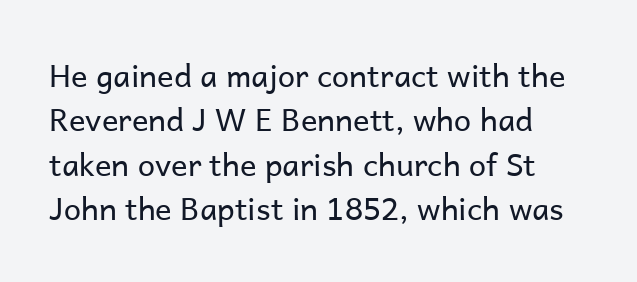
Q: Is the text bold? A: No.
Q: Is the text italic (slanted)? A: No, it is upright.
Q: Is the typeface a serif or a sans-serif typeface? A: Sans-serif.
Q: Is the text underlined? A: No.
Q: How is the paragraph aligned? A: Left-aligned.
Q: Is the spacing between letters normal or unusually wide? A: Normal.
Q: Is the spacing between lines tight, normal or loose? A: Normal.
Q: Width (condensed, normal, or wide)? A: Normal.
Q: Stroke contrast? A: Low.
Q: x-height? A: Medium.
Q: Monospaced? A: No.
